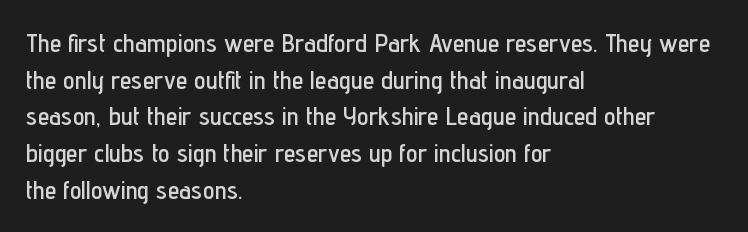
Here the glyphs are tracked normally, forming tight word shapes. Upright lettering throughout. Underline: absent. The lines are quadded left.
